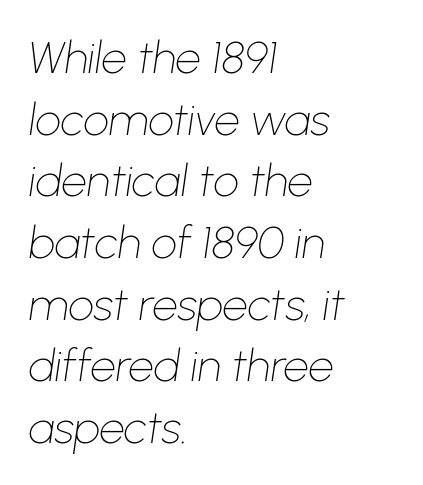
Q: Is the text bold? A: No.
Q: Is the text italic (slanted)? A: Yes, it leans right by about 8 degrees.
Q: Is the text underlined? A: No.
Q: How is the paragraph aligned? A: Left-aligned.
Q: Is the spacing between letters normal or unusually wide? A: Normal.
Q: Is the spacing between lines tight, normal or loose? A: Normal.
Q: Width (condensed, normal, or wide)? A: Normal.
Q: Stroke contrast? A: Low.
Q: x-height? A: Medium.
Q: Monospaced? A: No.
